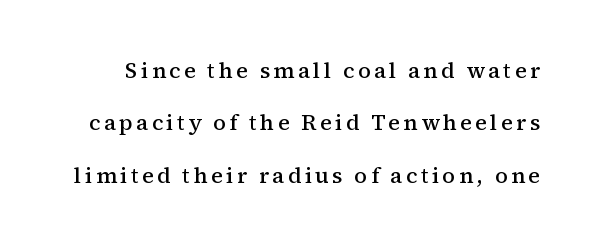
The image shows 22 px text type, upright; set loose line spacing (2.38x), not underlined.
